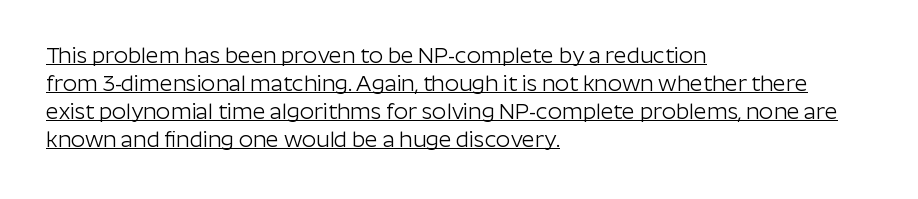
{"italic": "no", "bold": "no", "underline": "yes", "align": "left", "line_spacing": "normal", "line_spacing_ratio": 1.27, "letter_spacing": "normal", "letter_spacing_em": 0.0, "glyph_px": 22}
